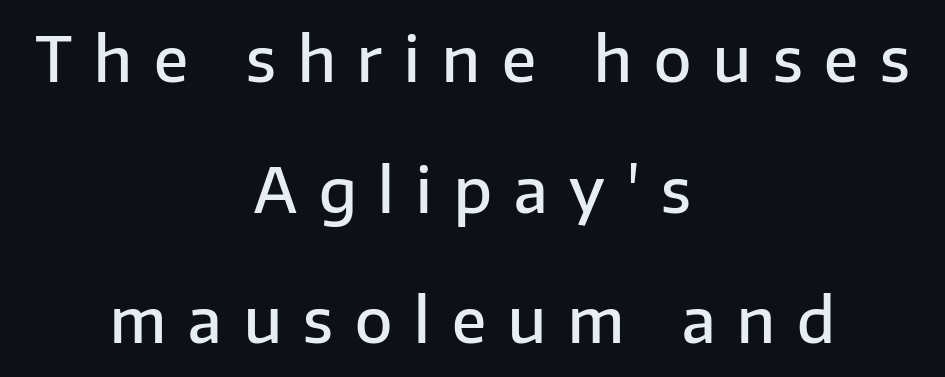
Q: Is the text bold? A: Semi-bold.
Q: Is the text italic (slanted)? A: No, it is upright.
Q: Is the typeface a serif or a sans-serif typeface? A: Sans-serif.
Q: Is the text underlined? A: No.
Q: How is the paragraph aligned? A: Centered.
Q: Is the spacing between letters normal or unusually wide? A: Unusually wide.
Q: Is the spacing between lines tight, normal or loose? A: Loose.
Q: Width (condensed, normal, or wide)? A: Normal.
Q: Stroke contrast? A: Low.
Q: x-height? A: Medium.
Q: Monospaced? A: No.
